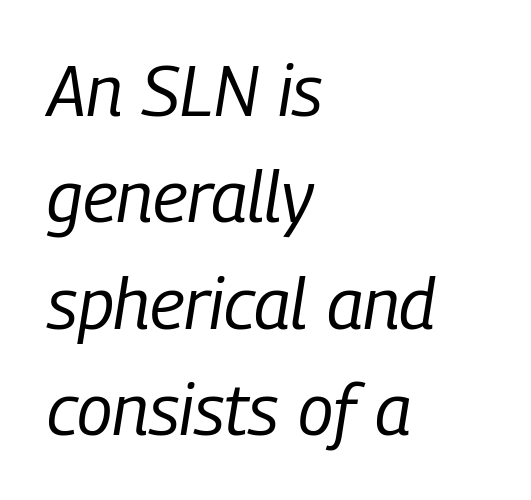
No chunkiness to these letters — they're not bold. There's an unmistakable incline to the writing here. Underlining? Definitely not there. The letterforms sit shoulder to shoulder at normal distance. Character widths vary here, with narrow letters taking less room than wide ones. Compared with a centered layout, this one pins lines to the left instead.
